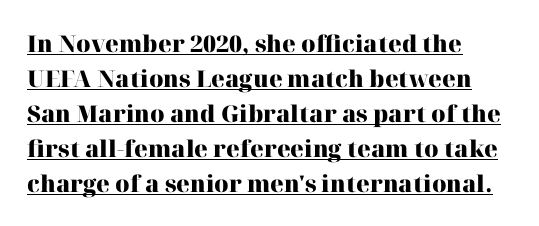
The image shows 23 px bold type, upright; set left-aligned, normal line spacing (1.52x), normal letter spacing, underlined.
